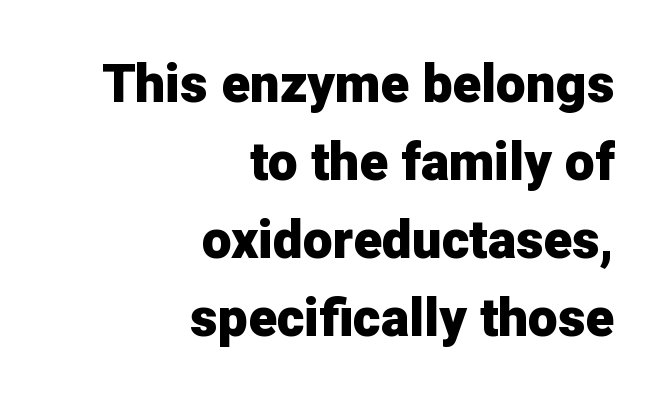
Bold? Absolutely — the strokes are thick and heavy. Words appear dense and cohesive because spacing is normal. Only glyphs here, with clear space below each row. Reading down the block, your eye finds every line finishing at a fixed right position. Classification — sans serif. The space between consecutive lines is moderate.
